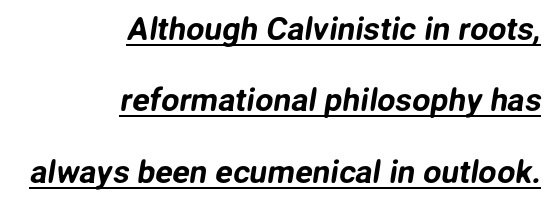
The image shows 32 px sans-serif type; set right-aligned, loose line spacing (2.23x), normal letter spacing, underlined; low stroke contrast and a medium x-height.
